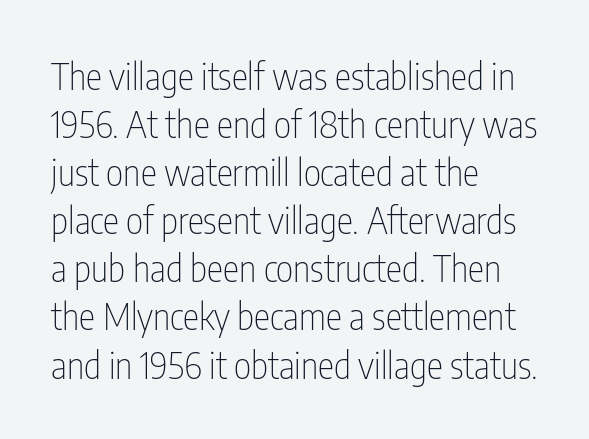
Q: Is the text bold? A: No.
Q: Is the text italic (slanted)? A: No, it is upright.
Q: Is the typeface a serif or a sans-serif typeface? A: Sans-serif.
Q: Is the text underlined? A: No.
Q: How is the paragraph aligned? A: Left-aligned.
Q: Is the spacing between letters normal or unusually wide? A: Normal.
Q: Is the spacing between lines tight, normal or loose? A: Normal.
Q: Width (condensed, normal, or wide)? A: Condensed.
Q: Stroke contrast? A: Low.
Q: x-height? A: Medium.
Q: Monospaced? A: No.
